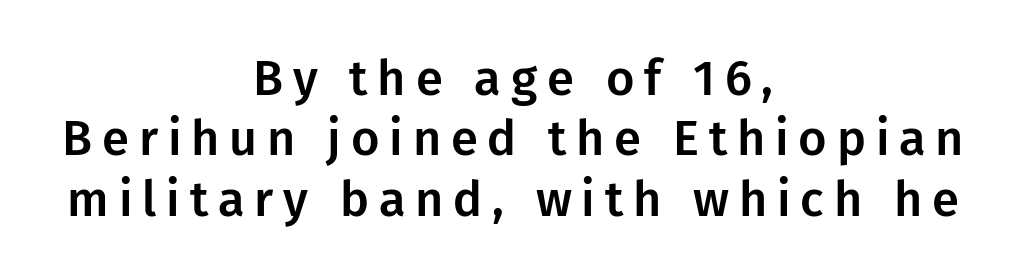
{"serif": "no", "italic": "no", "width": "normal", "stroke_contrast": "low", "x_height": "medium", "monospaced": "no", "underline": "no", "align": "center", "line_spacing_ratio": 1.23, "letter_spacing": "wide", "letter_spacing_em": 0.2, "glyph_px": 49}
